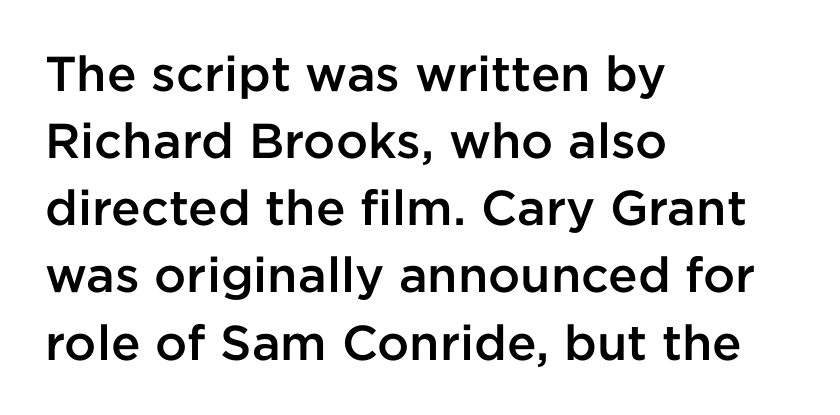
Compared with a centered layout, this one pins lines to the left instead. A typesetter would mark this as roman, not italic. Letter spacing: default. Successive baselines arrive at the customary interval. Looks like regular typesetting: each glyph gets only the width it needs. Semibold letterforms, between regular and bold.
